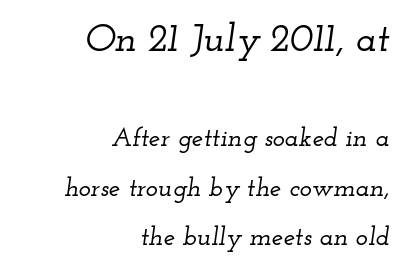
{"serif": "yes", "italic": "yes", "lean": "right", "slant_degrees": 12, "width": "wide", "stroke_contrast": "low", "x_height": "small", "monospaced": "no", "underline": "no", "align": "right", "line_spacing": "loose", "line_spacing_ratio": 1.9, "letter_spacing": "normal", "letter_spacing_em": 0.0, "larger_block": "first", "size_ratio": 1.5, "glyph_px": 39}
